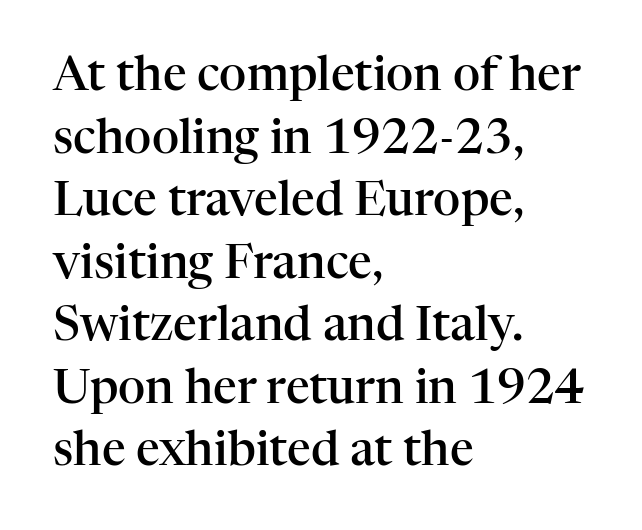
The image shows 47 px semibold serif type, upright; set left-aligned, normal line spacing (1.33x), normal letter spacing, not underlined; high stroke contrast and a medium x-height.
